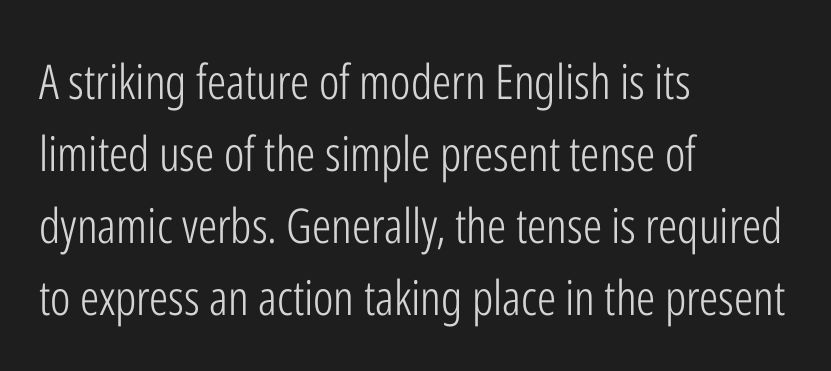
Default kerning and tracking; the words read as compact shapes. A typesetter would call this proportional, since set widths differ per character. It's the straight-up-and-down kind of type. The line-height multiplier appears to be the usual default. Weight: not bold — regular or lighter. Clear beneath every line of the passage.
